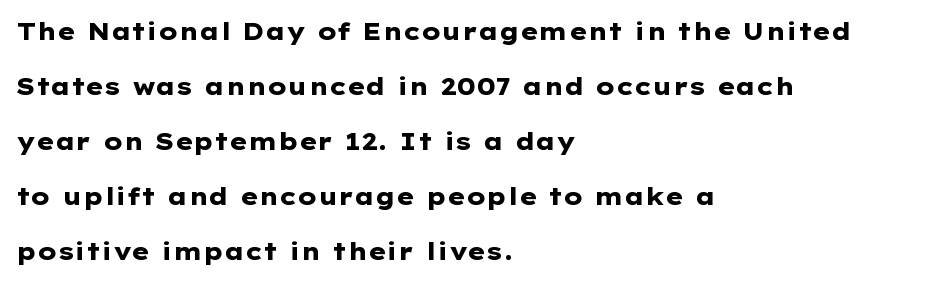
{"italic": "no", "bold": "yes", "underline": "no", "align": "left", "line_spacing": "loose", "line_spacing_ratio": 2.29, "letter_spacing": "normal", "letter_spacing_em": 0.0, "glyph_px": 24}
